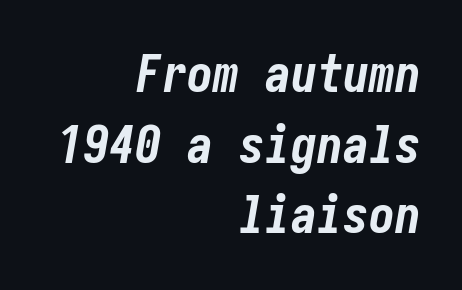
{"italic": "yes", "lean": "right", "slant_degrees": 10, "bold": "yes", "weight": "bold", "width": "condensed", "stroke_contrast": "low", "x_height": "medium", "underline": "no", "align": "right", "line_spacing": "normal", "line_spacing_ratio": 1.36, "letter_spacing": "normal", "letter_spacing_em": 0.0, "glyph_px": 52}
